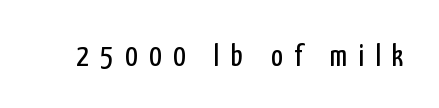
{"serif": "no", "italic": "no", "bold": "no", "weight": "regular", "width": "condensed", "stroke_contrast": "low", "x_height": "medium", "monospaced": "no", "underline": "no", "letter_spacing": "wide", "letter_spacing_em": 0.37, "glyph_px": 31}
